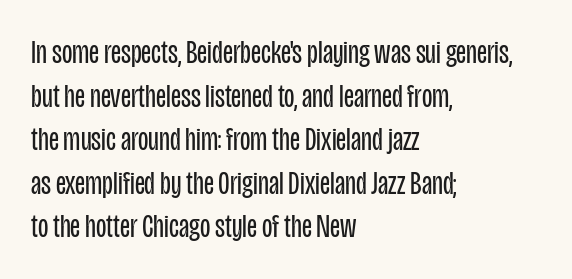
{"serif": "no", "italic": "no", "bold": "no", "weight": "regular", "width": "condensed", "stroke_contrast": "low", "x_height": "large", "monospaced": "no", "underline": "no", "align": "left", "line_spacing": "normal", "line_spacing_ratio": 1.28, "letter_spacing": "normal", "letter_spacing_em": 0.0, "glyph_px": 34}
